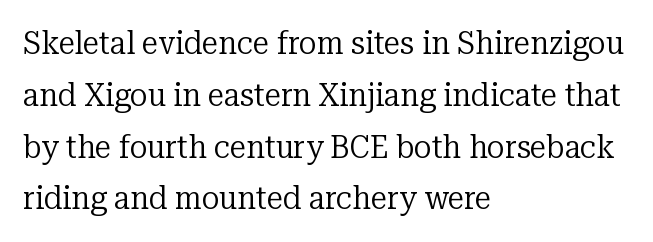
Q: Is the text bold? A: No.
Q: Is the text italic (slanted)? A: No, it is upright.
Q: Is the typeface a serif or a sans-serif typeface? A: Serif.
Q: Is the text underlined? A: No.
Q: How is the paragraph aligned? A: Left-aligned.
Q: Is the spacing between letters normal or unusually wide? A: Normal.
Q: Is the spacing between lines tight, normal or loose? A: Normal.
Q: Width (condensed, normal, or wide)? A: Normal.
Q: Stroke contrast? A: Low.
Q: x-height? A: Medium.
Q: Monospaced? A: No.
